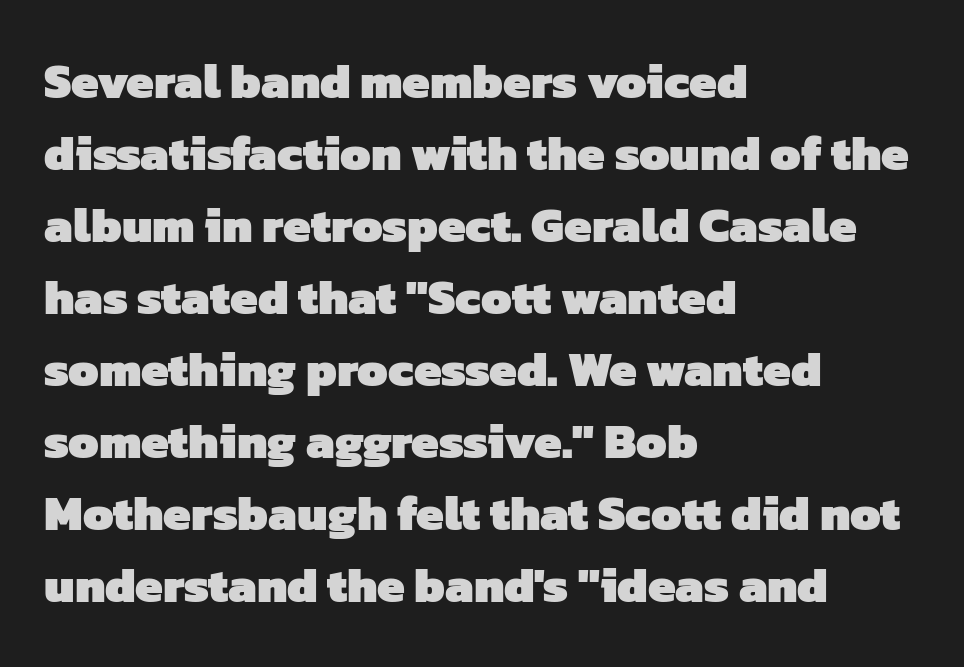
{"serif": "no", "bold": "yes", "weight": "heavy", "width": "normal", "stroke_contrast": "low", "x_height": "medium", "monospaced": "no", "underline": "no", "align": "left", "line_spacing": "normal", "line_spacing_ratio": 1.47, "letter_spacing": "normal", "letter_spacing_em": 0.0, "glyph_px": 49}
